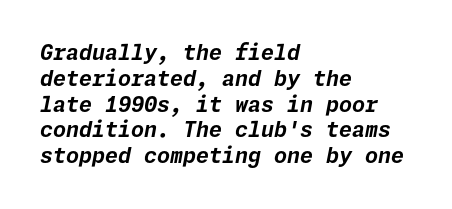
Q: Is the text bold? A: Yes.
Q: Is the text italic (slanted)? A: Yes, it leans right by about 11 degrees.
Q: Is the text underlined? A: No.
Q: How is the paragraph aligned? A: Left-aligned.
Q: Is the spacing between letters normal or unusually wide? A: Normal.
